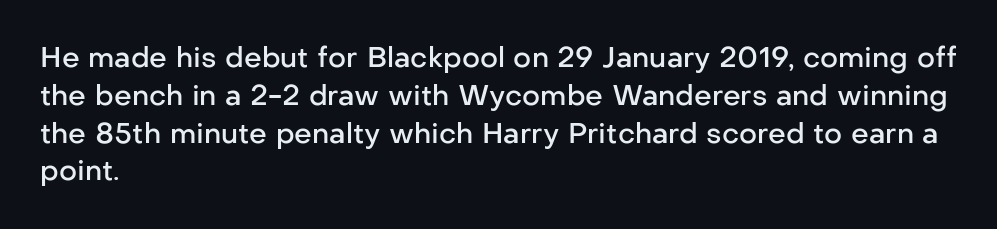
Q: Is the text bold? A: Semi-bold.
Q: Is the text italic (slanted)? A: No, it is upright.
Q: Is the typeface a serif or a sans-serif typeface? A: Sans-serif.
Q: Is the text underlined? A: No.
Q: How is the paragraph aligned? A: Left-aligned.
Q: Is the spacing between letters normal or unusually wide? A: Normal.
Q: Is the spacing between lines tight, normal or loose? A: Normal.
Q: Width (condensed, normal, or wide)? A: Normal.
Q: Stroke contrast? A: Low.
Q: x-height? A: Medium.
Q: Monospaced? A: No.
